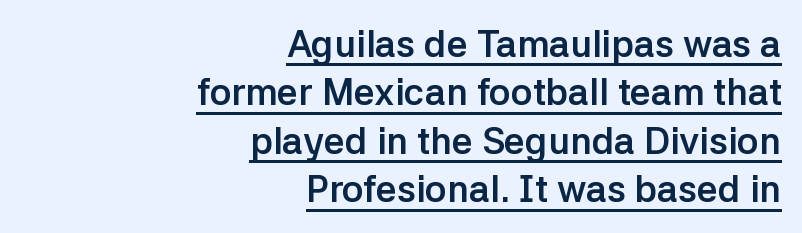
In designer terms, the underline attribute is active on this setting. Words appear dense and cohesive because spacing is normal. Notice how the passage keeps a crisp vertical edge on the right only. To sum up the face: it is a sans, with no serifs. The glyphs have the mass of a bold cut.
